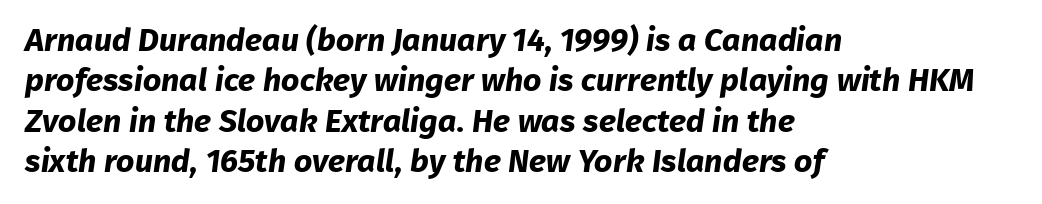
The image shows 32 px bold sans-serif type; set left-aligned, normal line spacing (1.26x), normal letter spacing, not underlined; low stroke contrast and a medium x-height.
